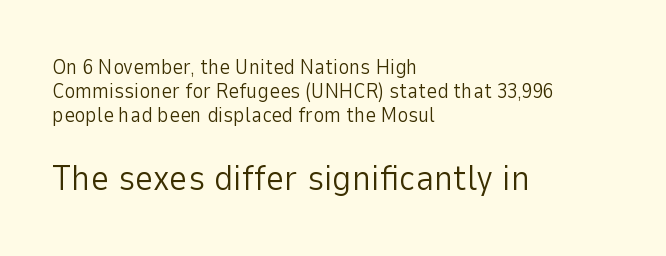
The specimen reads as upright at a glance. You can tell from the bare stems that sans-serif type was used. The rendering anchors every line to the left-hand side. Scale increases going downward across the two blocks.
